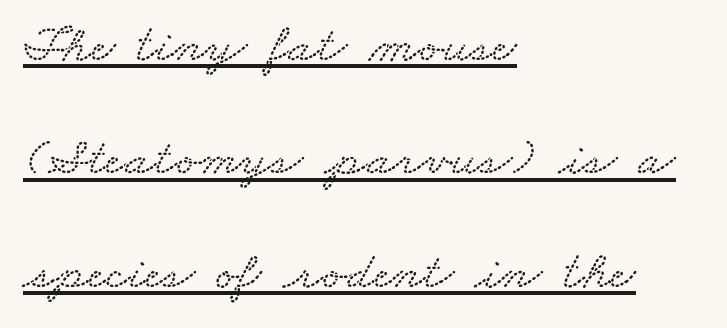
Varying glyph widths throughout — classic text-font behaviour. Teacher's note: observe the even left margin — that is flush-left alignment. What's the leading like? Stretched, with rows far apart. Glyph-to-glyph distance matches everyday printed text. Honestly, the underline is the first thing you notice here.
